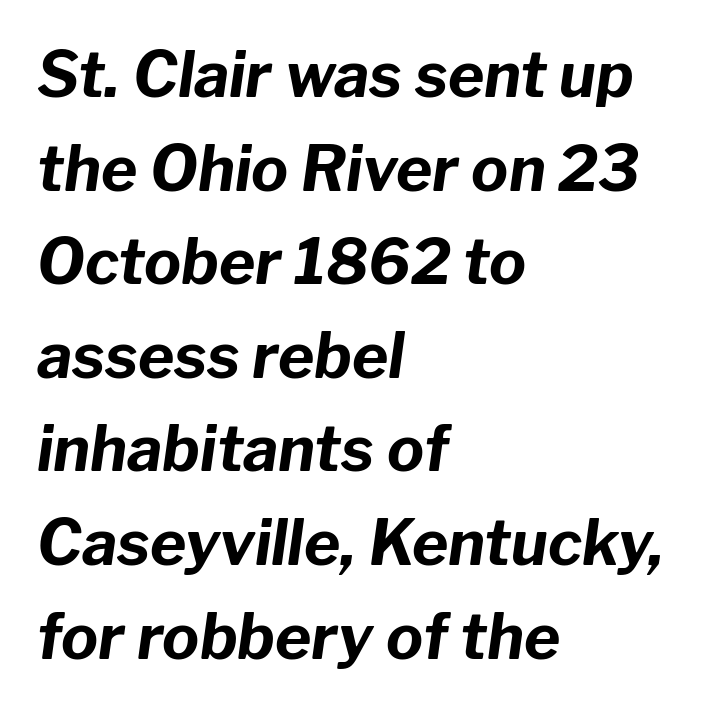
Leading matches the norm, producing a regular column. Students, note that the glyphs here touch the page at normal intervals. An italicized treatment has been applied to the whole sample. Glance below the letters and you will spot only blank space. Typographic density is high because the face is bold. The face used here is proportionally spaced, like ordinary book or web type.
